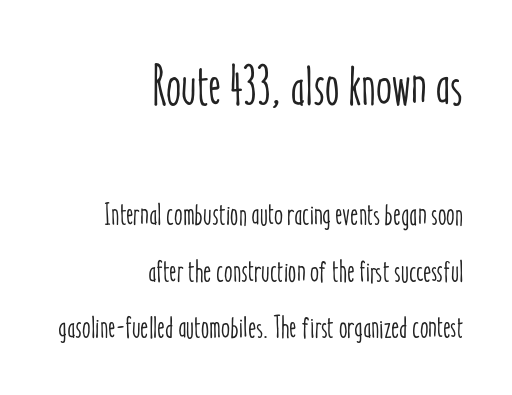
The image shows 55 px condensed type, upright; set right-aligned, line spacing 1.82x, normal letter spacing, not underlined; the first (top) block is 1.77x larger; low stroke contrast and a medium x-height.
